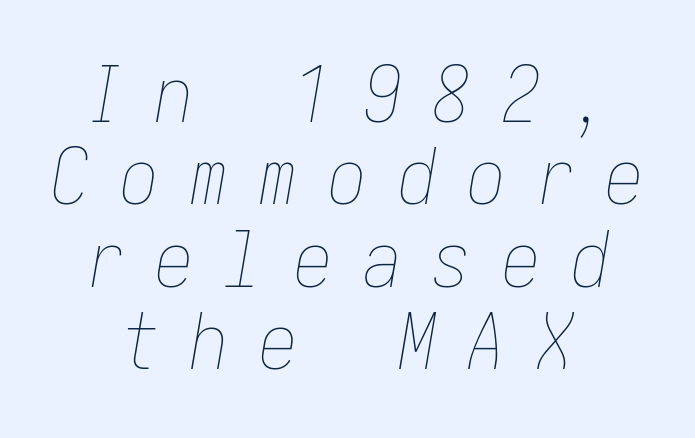
Q: Is the text bold? A: No.
Q: Is the text italic (slanted)? A: Yes, it leans right by about 10 degrees.
Q: Is the text underlined? A: No.
Q: How is the paragraph aligned? A: Centered.
Q: Is the spacing between letters normal or unusually wide? A: Unusually wide.
Q: Is the spacing between lines tight, normal or loose? A: Tight.
Q: Width (condensed, normal, or wide)? A: Condensed.
Q: Stroke contrast? A: Low.
Q: x-height? A: Medium.
